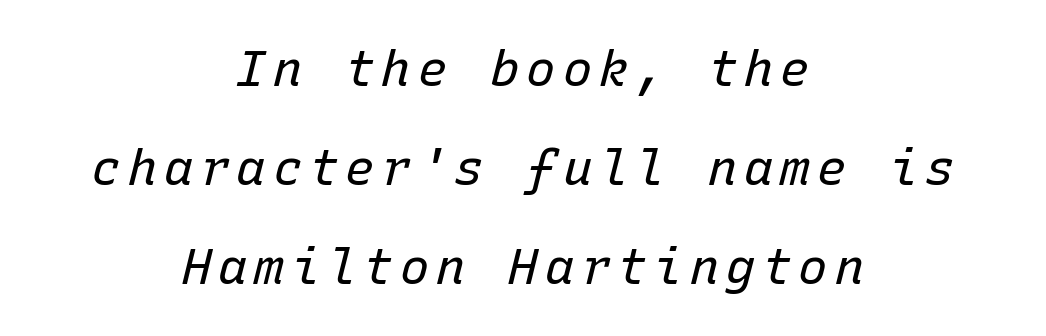
{"italic": "yes", "lean": "right", "slant_degrees": 15, "bold": "no", "weight": "regular", "width": "normal", "stroke_contrast": "low", "x_height": "medium", "monospaced": "yes", "underline": "no", "align": "center", "line_spacing": "loose", "line_spacing_ratio": 2.02, "glyph_px": 49}
